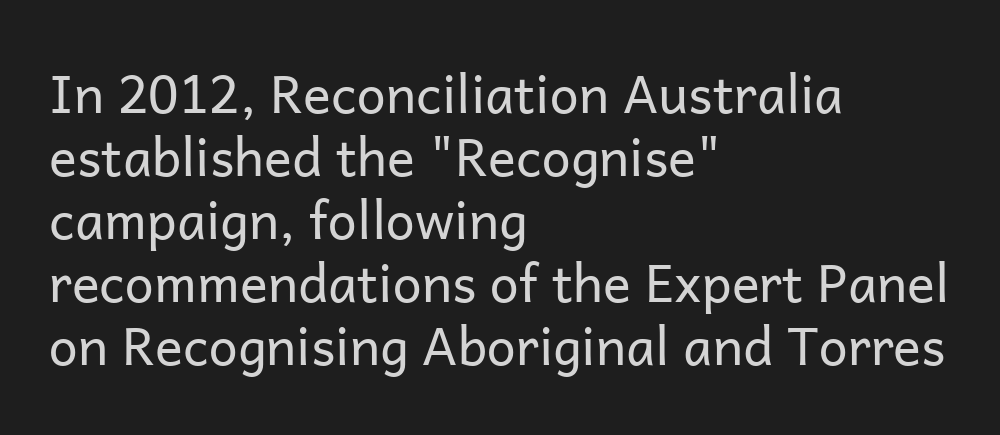
The image shows 52 px regular-weight sans-serif type, upright; set left-aligned, line spacing 1.21x, normal letter spacing, not underlined; low stroke contrast and a medium x-height.
